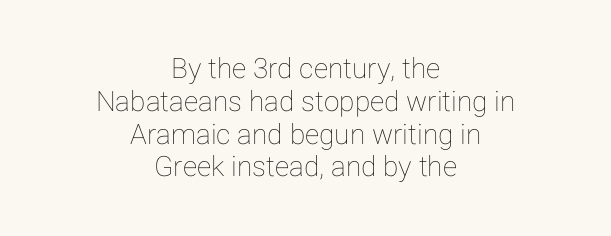
Q: Is the text italic (slanted)? A: No, it is upright.
Q: Is the text underlined? A: No.
Q: How is the paragraph aligned? A: Centered.
Q: Is the spacing between letters normal or unusually wide? A: Normal.
Q: Width (condensed, normal, or wide)? A: Normal.
Q: Stroke contrast? A: Low.
Q: x-height? A: Medium.
Q: Monospaced? A: No.
